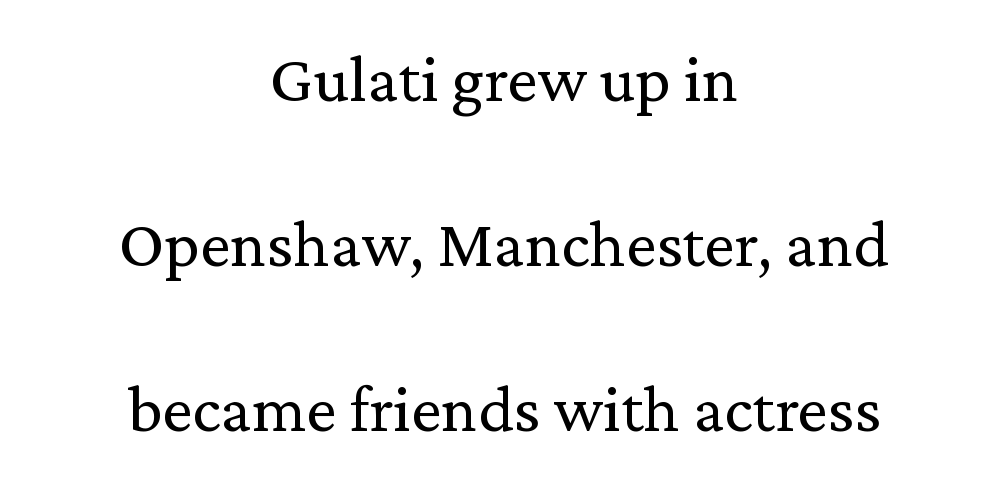
The image shows 68 px regular-weight serif type, upright; set centered, loose line spacing (2.43x), normal letter spacing, not underlined; medium stroke contrast and a medium x-height.
